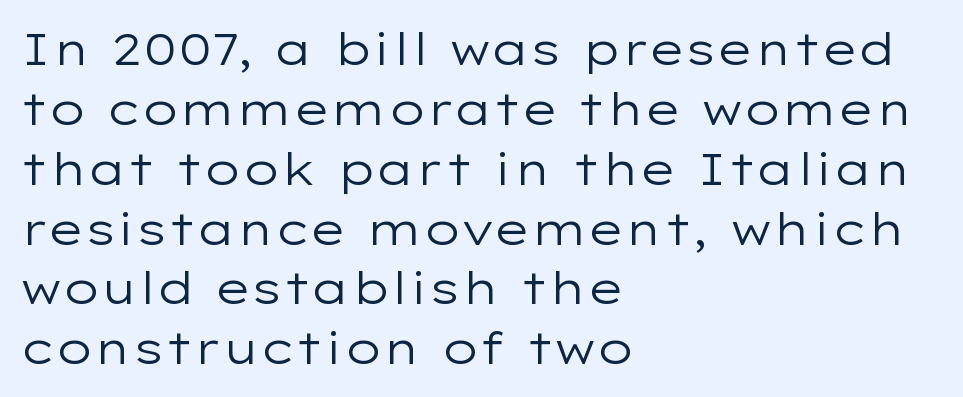
Q: Is the text bold? A: No.
Q: Is the text italic (slanted)? A: No, it is upright.
Q: Is the typeface a serif or a sans-serif typeface? A: Sans-serif.
Q: Is the text underlined? A: No.
Q: How is the paragraph aligned? A: Left-aligned.
Q: Is the spacing between letters normal or unusually wide? A: Normal.
Q: Is the spacing between lines tight, normal or loose? A: Normal.
Q: Width (condensed, normal, or wide)? A: Wide.
Q: Stroke contrast? A: Low.
Q: x-height? A: Medium.
Q: Monospaced? A: No.
